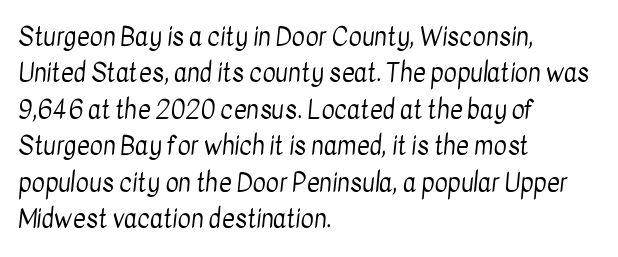
{"bold": "no", "underline": "no", "align": "left", "line_spacing": "normal", "line_spacing_ratio": 1.46, "letter_spacing": "normal", "letter_spacing_em": 0.0, "glyph_px": 25}
